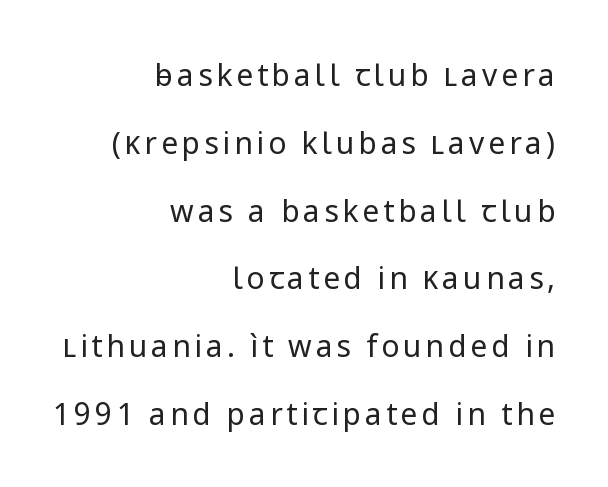
{"serif": "no", "italic": "no", "bold": "no", "weight": "regular", "width": "normal", "stroke_contrast": "low", "x_height": "medium", "monospaced": "no", "underline": "no", "align": "right", "line_spacing": "loose", "line_spacing_ratio": 2.26, "glyph_px": 30}
